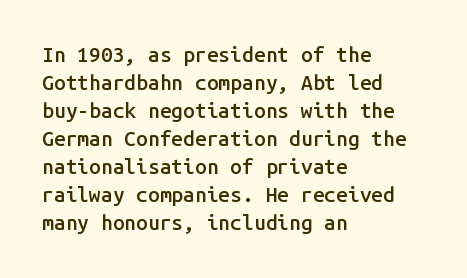
The image shows 21 px text type, upright; set left-aligned, normal line spacing (1.33x), normal letter spacing, not underlined.
